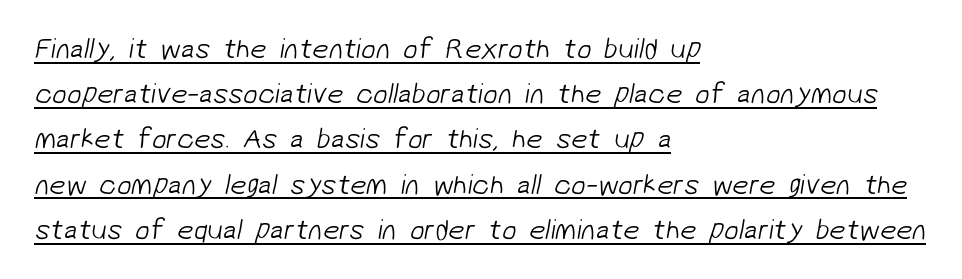
The image shows 29 px light sans-serif type; set left-aligned, normal line spacing (1.56x), normal letter spacing, underlined; low stroke contrast and a medium x-height.
